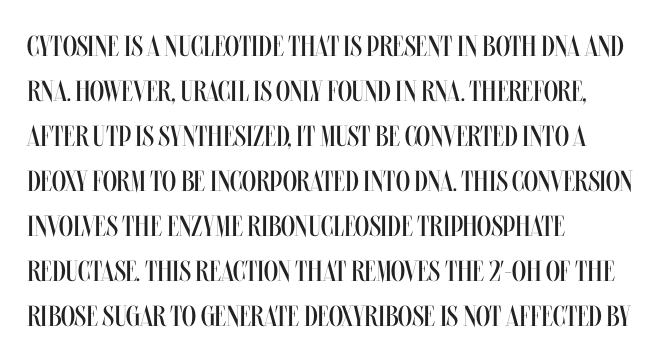
Q: Is the text bold? A: No.
Q: Is the text italic (slanted)? A: No, it is upright.
Q: Is the text underlined? A: No.
Q: How is the paragraph aligned? A: Left-aligned.
Q: Is the spacing between letters normal or unusually wide? A: Normal.
Q: Is the spacing between lines tight, normal or loose? A: Normal.
Q: Width (condensed, normal, or wide)? A: Condensed.
Q: Stroke contrast? A: Medium.
Q: x-height? A: Large.
Q: Monospaced? A: No.
